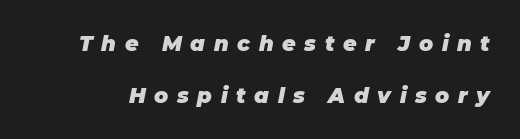
The image shows 21 px bold type, italic (leaning right); set loose line spacing (2.46x), unusually wide letter spacing (+0.41 em), not underlined.
